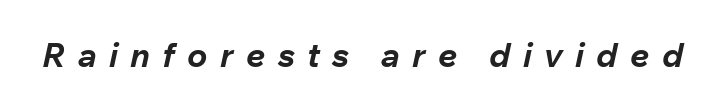
Q: Is the text bold? A: Yes.
Q: Is the text italic (slanted)? A: Yes, it leans right by about 12 degrees.
Q: Is the text underlined? A: No.
Q: Is the spacing between letters normal or unusually wide? A: Unusually wide.
Q: Width (condensed, normal, or wide)? A: Normal.
Q: Stroke contrast? A: Low.
Q: x-height? A: Medium.
Q: Monospaced? A: No.
